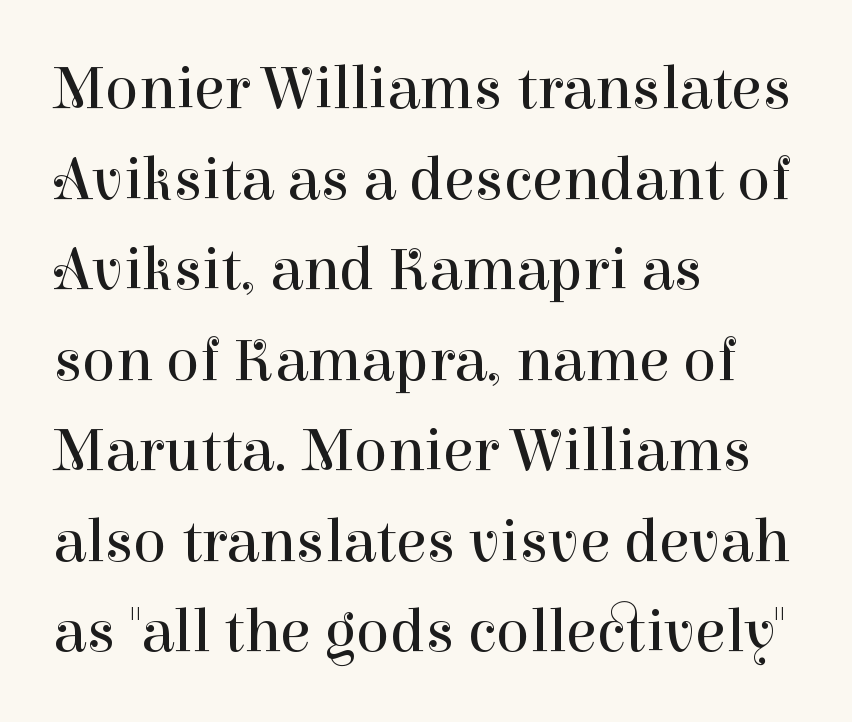
Is there much room between lines? A standard amount, neither cramped nor airy. Unbolded letterforms with no extra heft. This rendering leaves character spacing at its baseline value. The compositor pushed each line to the left boundary.
